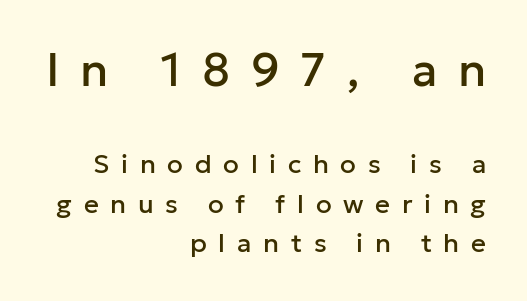
Q: Is the text italic (slanted)? A: No, it is upright.
Q: Is the typeface a serif or a sans-serif typeface? A: Sans-serif.
Q: Is the text underlined? A: No.
Q: How is the paragraph aligned? A: Right-aligned.
Q: Is the spacing between letters normal or unusually wide? A: Unusually wide.
Q: Is the spacing between lines tight, normal or loose? A: Normal.
Q: Which block of text is set in a larger size, the first (top) or the second (bottom)? A: The first (top) one.
Q: Width (condensed, normal, or wide)? A: Normal.
Q: Stroke contrast? A: Low.
Q: x-height? A: Medium.
Q: Monospaced? A: No.
